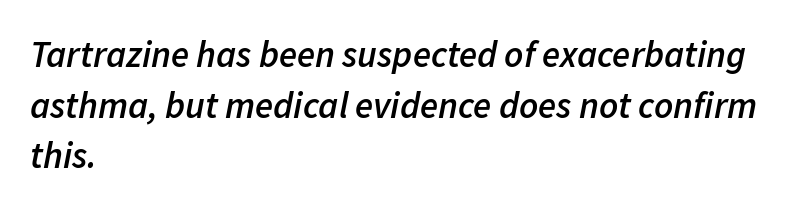
Glance below the letters and you will spot only blank space. Honestly, the row spacing looks completely unremarkable. Does the weight exceed regular? Yes, but only to semibold. If you drew a ruler down the left edge, every line would touch it. Here the designer chose a conventional face with non-uniform glyph widths. Posture: slanted.
